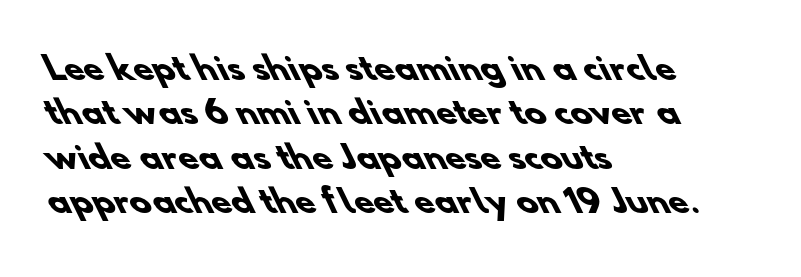
The image shows 32 px heavy sans-serif type; set left-aligned, normal line spacing (1.39x), normal letter spacing, not underlined; low stroke contrast and a small x-height.
